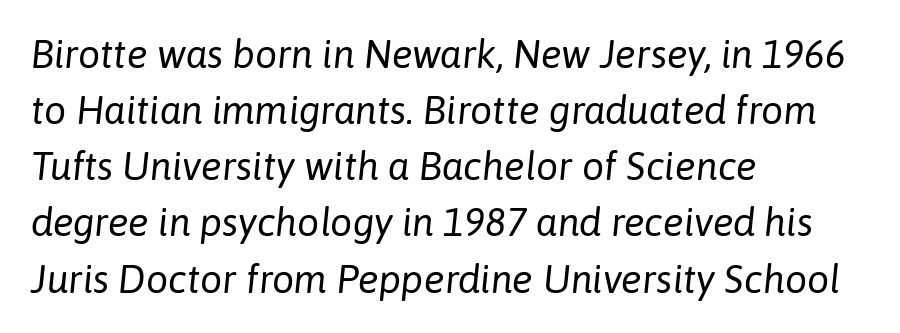
Glance below the letters and you will spot only blank space. The setting favours the left margin, as ordinary paragraphs usually do. A light-to-regular cut is what we see here. The face used here is proportionally spaced, like ordinary book or web type. The letters are slanted; this is an italic face.
